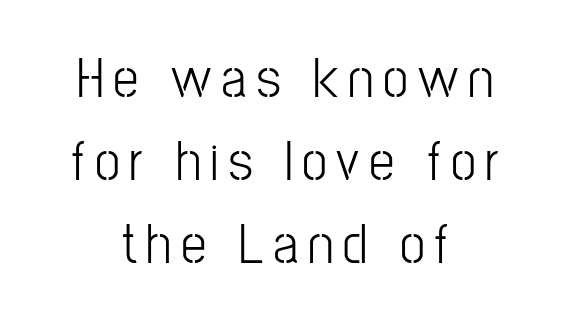
Q: Is the text italic (slanted)? A: No, it is upright.
Q: Is the typeface a serif or a sans-serif typeface? A: Sans-serif.
Q: Is the text underlined? A: No.
Q: How is the paragraph aligned? A: Centered.
Q: Is the spacing between lines tight, normal or loose? A: Normal.
Q: Width (condensed, normal, or wide)? A: Condensed.
Q: Stroke contrast? A: Low.
Q: x-height? A: Medium.
Q: Monospaced? A: No.
